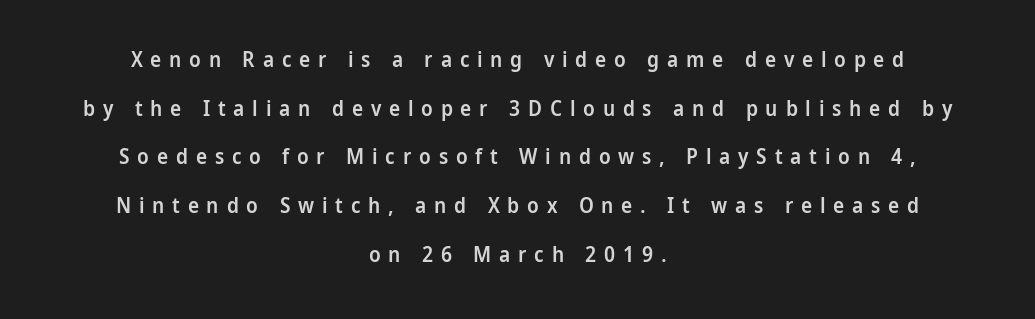
The image shows 21 px text type, upright; set centered, loose line spacing (2.32x), unusually wide letter spacing (+0.37 em), not underlined.
